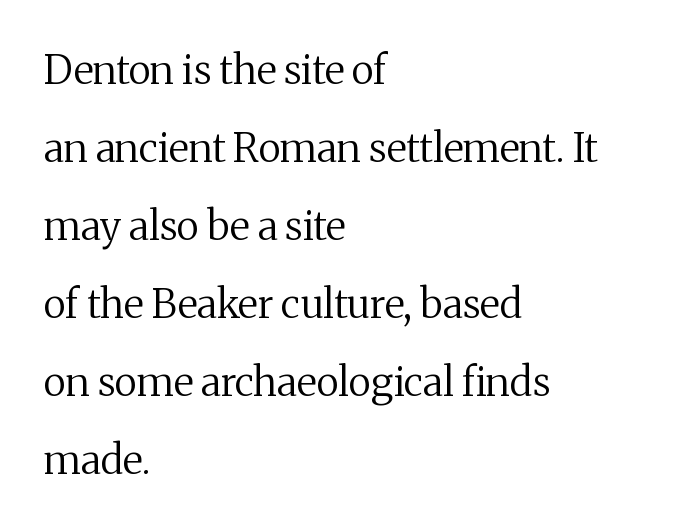
Q: Is the text bold? A: No.
Q: Is the text italic (slanted)? A: No, it is upright.
Q: Is the typeface a serif or a sans-serif typeface? A: Serif.
Q: Is the text underlined? A: No.
Q: How is the paragraph aligned? A: Left-aligned.
Q: Is the spacing between letters normal or unusually wide? A: Normal.
Q: Is the spacing between lines tight, normal or loose? A: Loose.
Q: Width (condensed, normal, or wide)? A: Normal.
Q: Stroke contrast? A: Medium.
Q: x-height? A: Medium.
Q: Monospaced? A: No.
